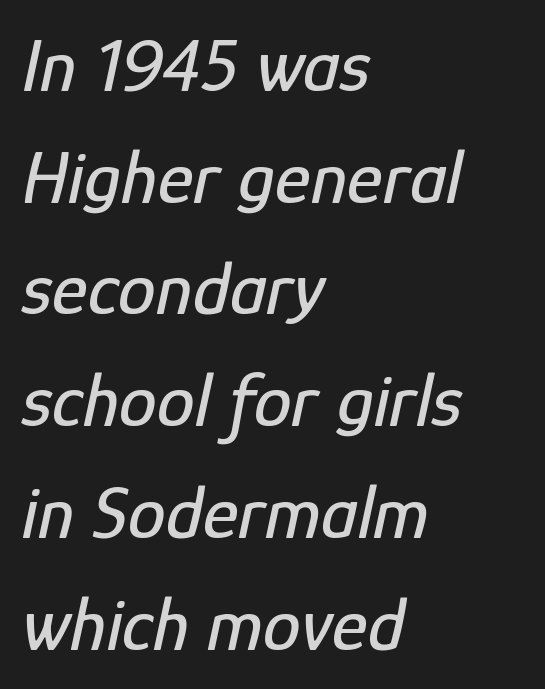
Q: Is the text italic (slanted)? A: Yes, it leans right by about 12 degrees.
Q: Is the text underlined? A: No.
Q: How is the paragraph aligned? A: Left-aligned.
Q: Is the spacing between letters normal or unusually wide? A: Normal.
Q: Is the spacing between lines tight, normal or loose? A: Normal.
Q: Width (condensed, normal, or wide)? A: Condensed.
Q: Stroke contrast? A: Low.
Q: x-height? A: Medium.
Q: Monospaced? A: No.
